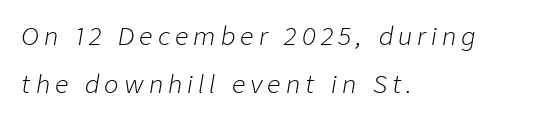
{"italic": "yes", "lean": "right", "slant_degrees": 9, "bold": "no", "underline": "no", "align": "left", "line_spacing": "loose", "line_spacing_ratio": 1.98, "letter_spacing": "wide", "letter_spacing_em": 0.21, "glyph_px": 24}
